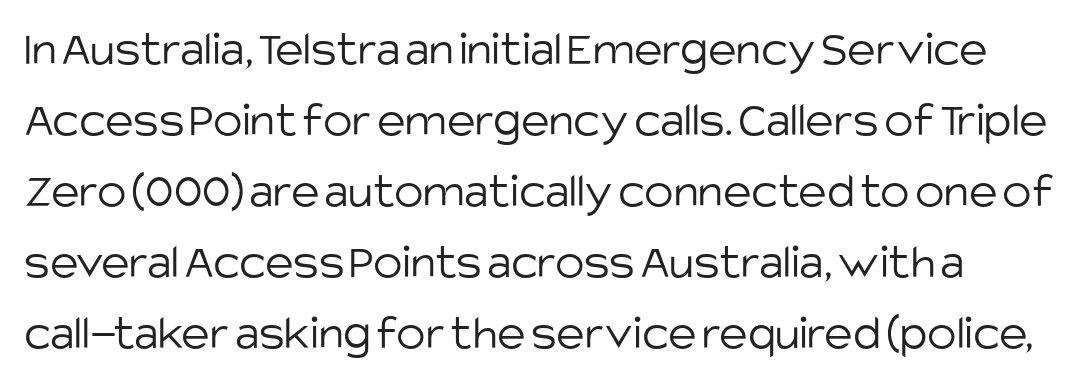
In terms of letterform style, serifs are entirely absent. Unbolded letterforms with no extra heft. Words float on clear page, feet unadorned. Here the designer chose a conventional face with non-uniform glyph widths.
